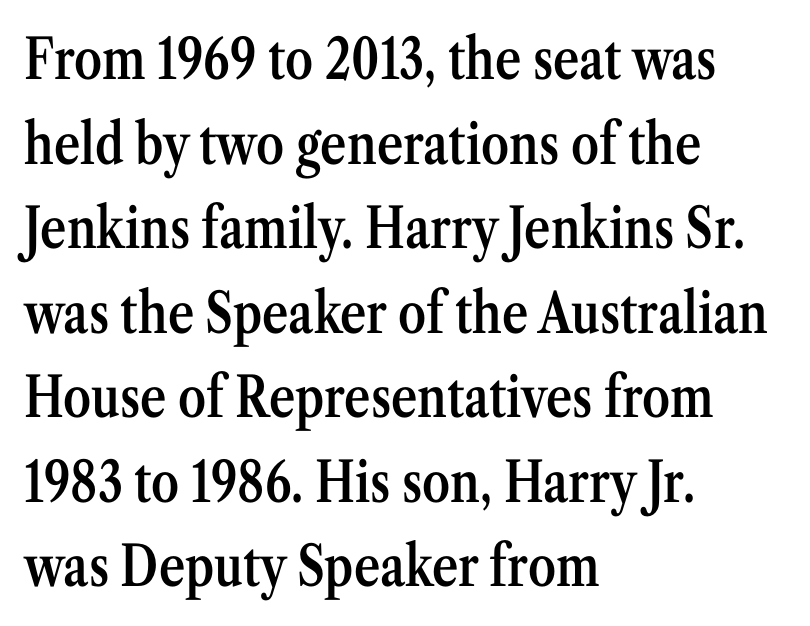
Q: Is the text bold? A: Semi-bold.
Q: Is the text italic (slanted)? A: No, it is upright.
Q: Is the typeface a serif or a sans-serif typeface? A: Serif.
Q: Is the text underlined? A: No.
Q: How is the paragraph aligned? A: Left-aligned.
Q: Is the spacing between letters normal or unusually wide? A: Normal.
Q: Is the spacing between lines tight, normal or loose? A: Normal.
Q: Width (condensed, normal, or wide)? A: Condensed.
Q: Stroke contrast? A: Medium.
Q: x-height? A: Medium.
Q: Monospaced? A: No.
